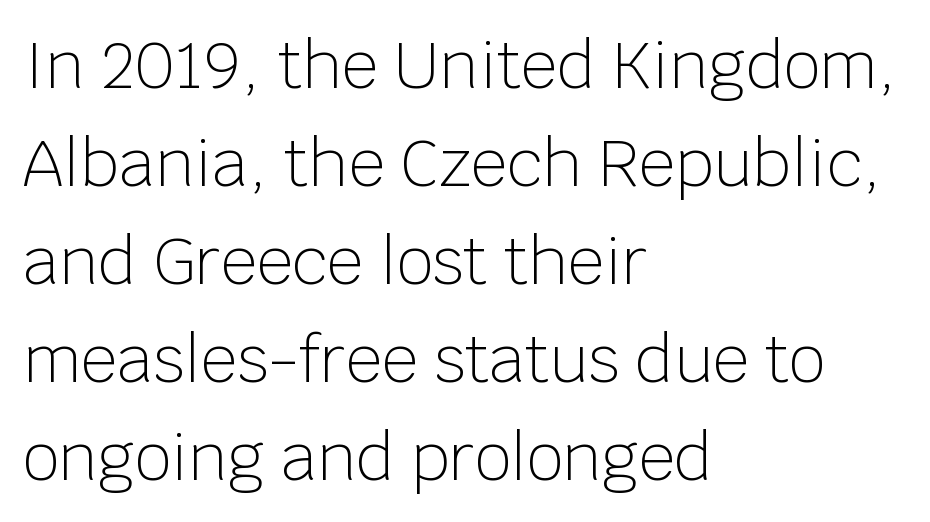
Honestly, the letter spacing is just normal — you wouldn't notice it. The paragraph has a hard left edge and a soft right edge. The letters stand straight up with perfectly vertical stems. You could not count columns in this text — the font is proportionally spaced. This is not heavy type; no bold has been used. Classification — sans serif.
